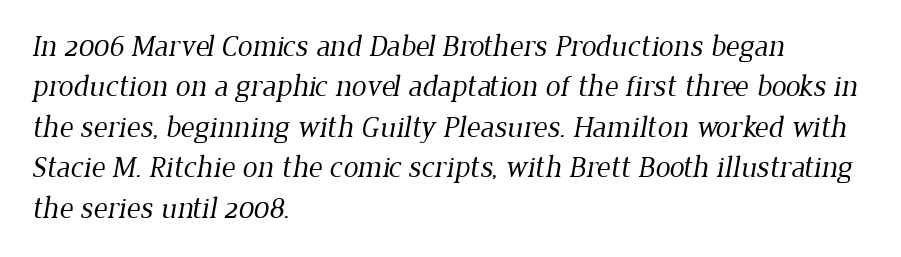
Stroke terminals: seriffed. Weight: regular or lighter. Letter spacing: default. Underline: absent.
